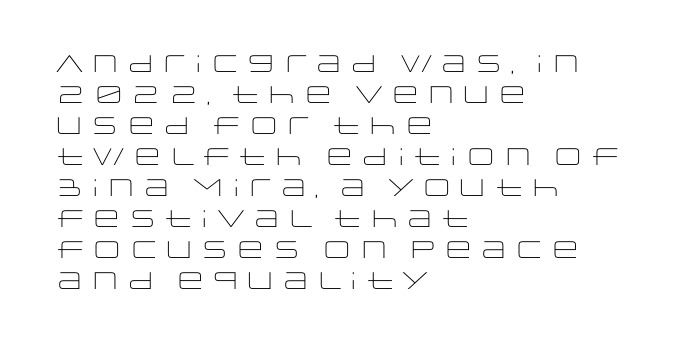
The image shows 24 px text type, upright; set left-aligned, normal line spacing (1.29x), normal letter spacing, not underlined.
